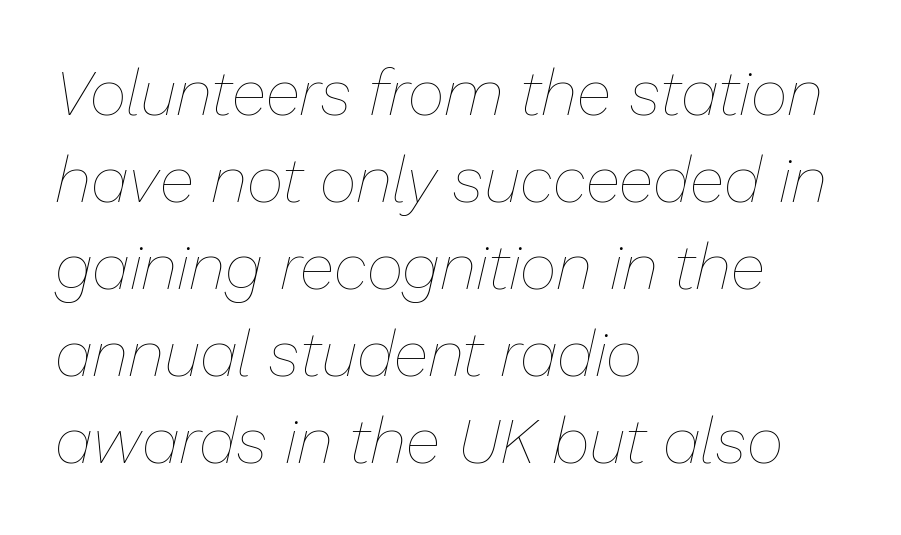
The image shows 64 px thin type, italic (leaning right); set left-aligned, normal line spacing (1.36x), normal letter spacing, not underlined; low stroke contrast and a medium x-height.
